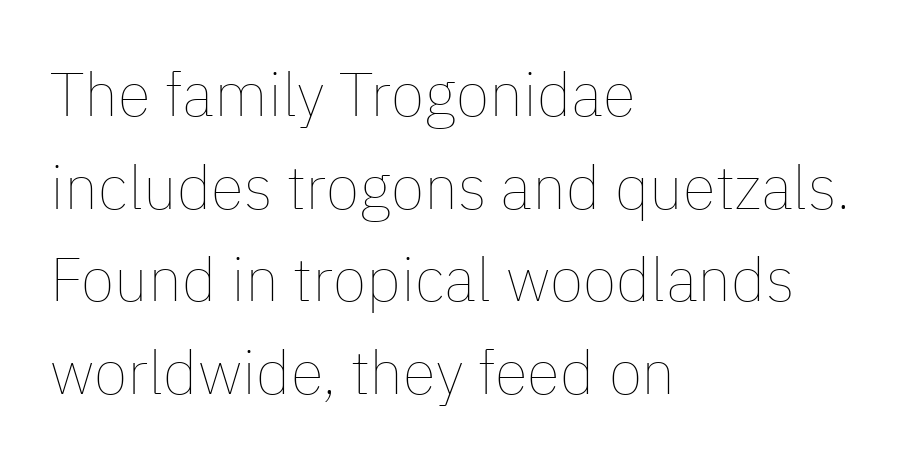
Spacing verdict: proportional, widths tailored to each character. Characters remain perfectly vertical along every line. Is the type heavy? It reads as light-to-regular instead. How would I describe the line gaps? Plain and ordinary. Has an underline been added? It has not.
